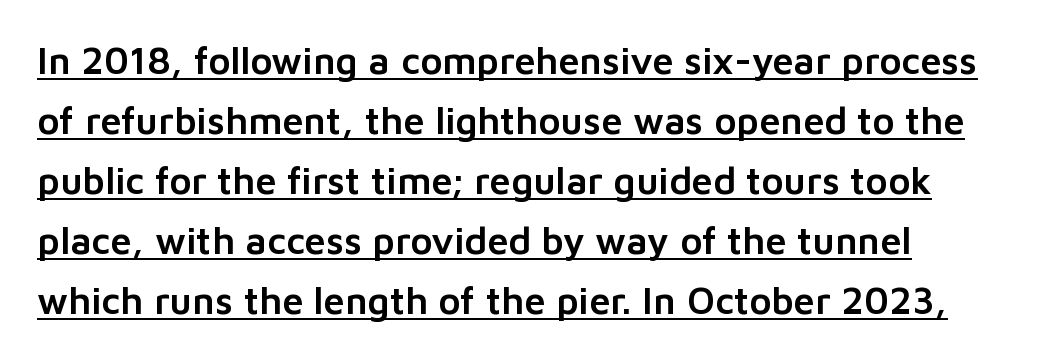
Caption: lettering with a line underneath. Serif or sans? Sans — the stroke terminals are bare. The passage shown has conventional tracking throughout. Varying glyph widths throughout — classic text-font behaviour.
